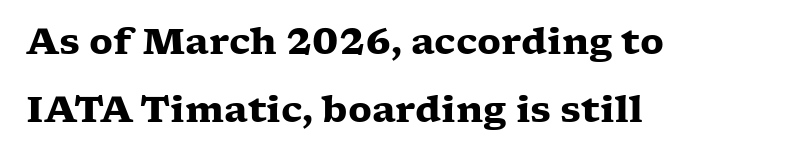
The image shows 36 px heavy, wide serif type, upright; set left-aligned, loose line spacing (1.9x), normal letter spacing, not underlined; low stroke contrast and a medium x-height.
